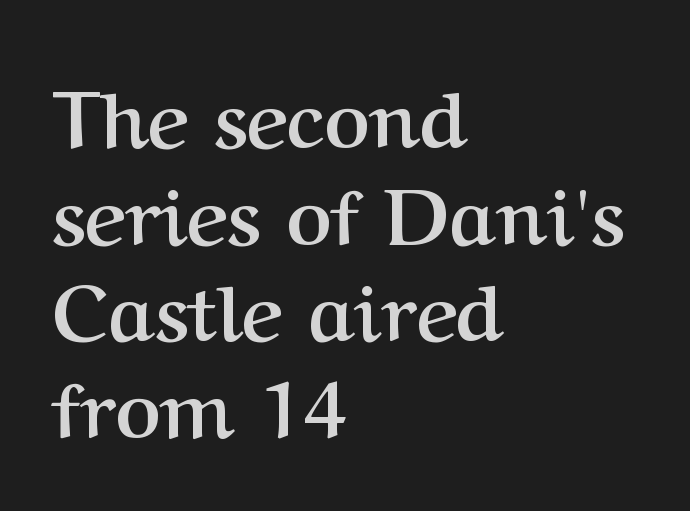
The image shows 78 px semibold serif type, upright; set left-aligned, line spacing 1.24x, normal letter spacing, not underlined; medium stroke contrast and a medium x-height.
